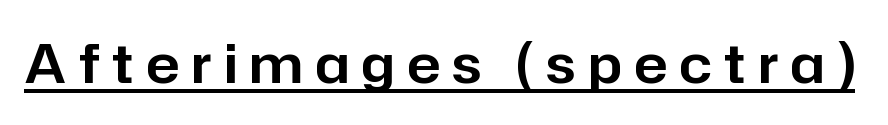
{"serif": "no", "italic": "no", "width": "normal", "stroke_contrast": "low", "x_height": "medium", "monospaced": "no", "underline": "yes", "letter_spacing": "wide", "letter_spacing_em": 0.23, "glyph_px": 54}
